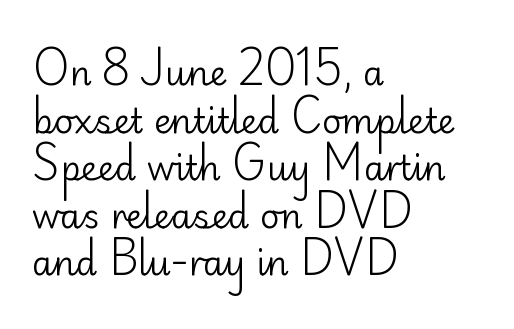
The image shows 34 px regular-weight sans-serif type, upright; set left-aligned, normal line spacing (1.4x), normal letter spacing, not underlined; low stroke contrast and a small x-height.
